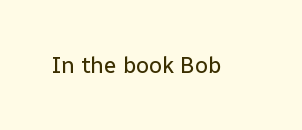
The type is set solid horizontally, with unmodified tracking. Words float on clear page, feet unadorned. A quiet, ordinary-to-light weight characterises the typeface. The type sits square on the baseline with zero lean.
